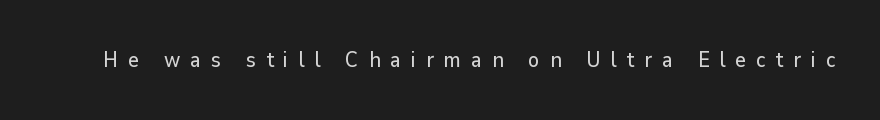
Caption: expanded tracking, letters set apart. A typesetter would mark this as roman, not italic. Descenders are the only things crossing below the line.
